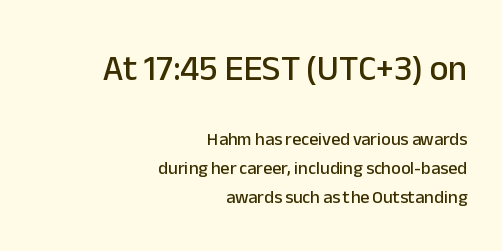
The image shows 36 px sans-serif type, upright; set right-aligned, normal line spacing (1.62x), normal letter spacing, not underlined; the first (top) block is 2.0x larger; low stroke contrast and a medium x-height.
